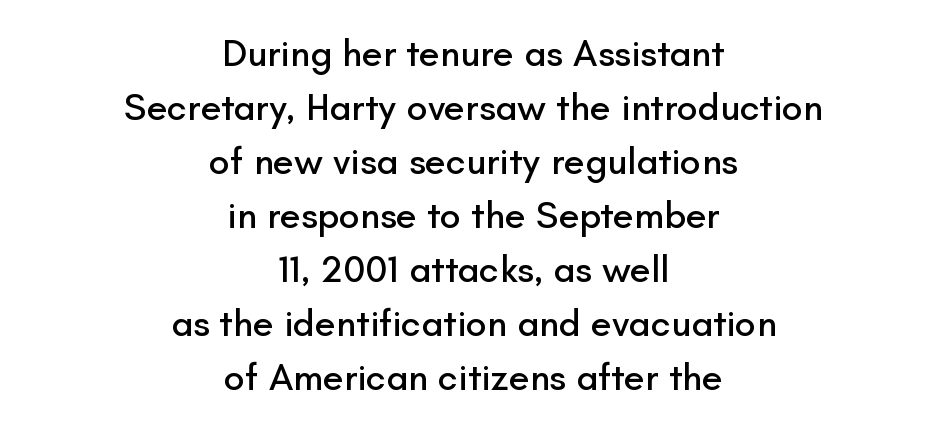
No feet cap the strokes, marking this as sans-serif type. Summary of vertical rhythm: regular, with standard interline spacing. Looks like regular typesetting: each glyph gets only the width it needs. Standard letterfit; no display-style spreading of the glyphs. Teacher's note: observe the equal gaps on both sides — that is centered alignment. Words float on clear page, feet unadorned.
